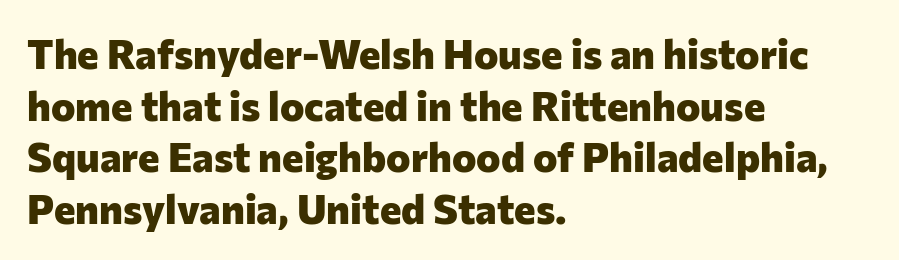
Q: Is the text bold? A: Yes.
Q: Is the text italic (slanted)? A: No, it is upright.
Q: Is the typeface a serif or a sans-serif typeface? A: Sans-serif.
Q: Is the text underlined? A: No.
Q: How is the paragraph aligned? A: Left-aligned.
Q: Is the spacing between letters normal or unusually wide? A: Normal.
Q: Is the spacing between lines tight, normal or loose? A: Normal.
Q: Width (condensed, normal, or wide)? A: Normal.
Q: Stroke contrast? A: Low.
Q: x-height? A: Medium.
Q: Monospaced? A: No.
